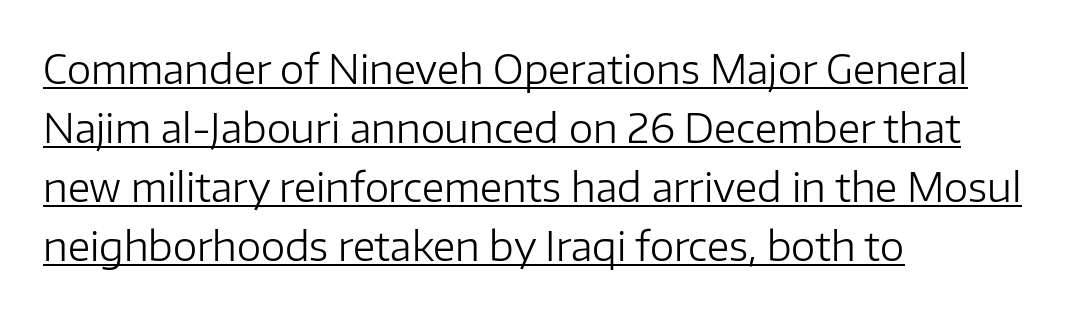
{"serif": "no", "italic": "no", "bold": "no", "weight": "regular", "width": "normal", "stroke_contrast": "low", "x_height": "medium", "monospaced": "no", "underline": "yes", "align": "left", "line_spacing": "normal", "line_spacing_ratio": 1.51, "letter_spacing": "normal", "letter_spacing_em": 0.0, "glyph_px": 39}
